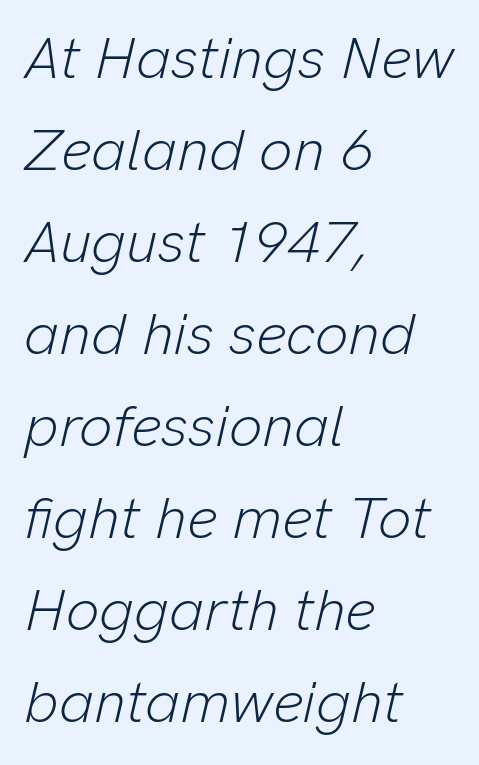
Q: Is the text bold? A: No.
Q: Is the text italic (slanted)? A: Yes, it leans right by about 13 degrees.
Q: Is the text underlined? A: No.
Q: How is the paragraph aligned? A: Left-aligned.
Q: Is the spacing between letters normal or unusually wide? A: Normal.
Q: Is the spacing between lines tight, normal or loose? A: Normal.
Q: Width (condensed, normal, or wide)? A: Normal.
Q: Stroke contrast? A: Low.
Q: x-height? A: Medium.
Q: Monospaced? A: No.
